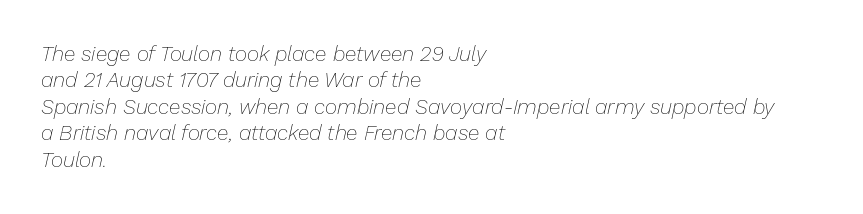
Inter-character spacing is left at the font's built-in metrics. Reading down the block, your eye returns to a fixed left position each line. Any mark beneath the type? The region is blank. Is the stroke heavy? The answer is a plain regular-or-lighter.
